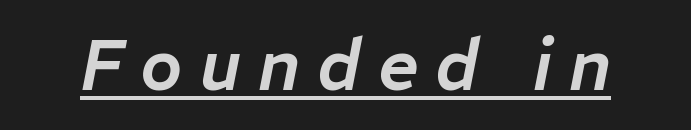
{"italic": "yes", "lean": "right", "slant_degrees": 11, "width": "normal", "stroke_contrast": "low", "x_height": "medium", "monospaced": "no", "underline": "yes", "letter_spacing": "wide", "letter_spacing_em": 0.24, "glyph_px": 71}
